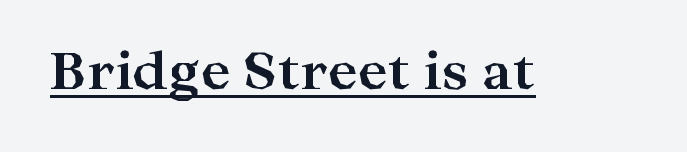
{"serif": "yes", "italic": "no", "bold": "yes", "weight": "bold", "width": "wide", "stroke_contrast": "high", "x_height": "medium", "monospaced": "no", "underline": "yes", "letter_spacing": "normal", "letter_spacing_em": 0.0, "glyph_px": 51}
